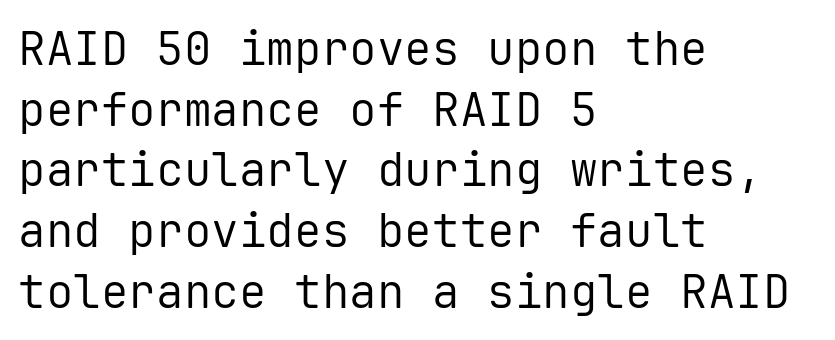
The passage shown is typeset with a sans-serif family. Rows of type keep a routine distance in the vertical direction. This rendering leaves character spacing at its baseline value. The characters are drawn with everyday or finer stroke widths.
